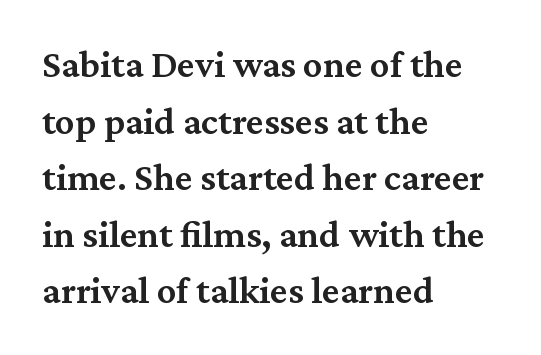
Q: Is the text bold? A: Semi-bold.
Q: Is the text italic (slanted)? A: No, it is upright.
Q: Is the typeface a serif or a sans-serif typeface? A: Serif.
Q: Is the text underlined? A: No.
Q: How is the paragraph aligned? A: Left-aligned.
Q: Is the spacing between letters normal or unusually wide? A: Normal.
Q: Is the spacing between lines tight, normal or loose? A: Normal.
Q: Width (condensed, normal, or wide)? A: Normal.
Q: Stroke contrast? A: Medium.
Q: x-height? A: Medium.
Q: Monospaced? A: No.
